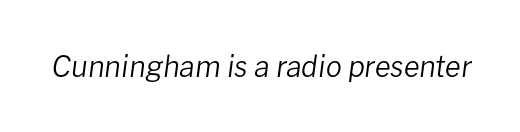
{"italic": "yes", "lean": "right", "slant_degrees": 8, "bold": "no", "weight": "regular", "width": "normal", "stroke_contrast": "low", "x_height": "medium", "monospaced": "no", "underline": "no", "letter_spacing": "normal", "letter_spacing_em": 0.0, "glyph_px": 29}
